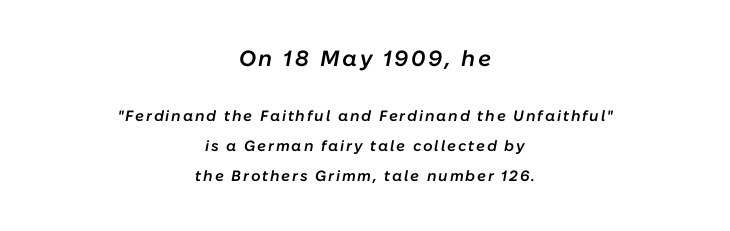
Q: Is the text bold? A: Semi-bold.
Q: Is the text italic (slanted)? A: Yes, it leans right by about 10 degrees.
Q: Is the text underlined? A: No.
Q: How is the paragraph aligned? A: Centered.
Q: Is the spacing between lines tight, normal or loose? A: Loose.
Q: Which block of text is set in a larger size, the first (top) or the second (bottom)? A: The first (top) one.
